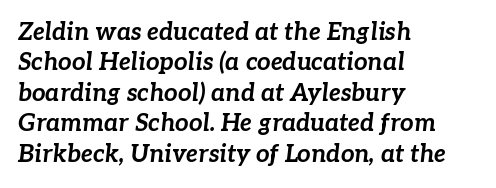
A typesetter would call this leading conventional body-copy spacing. The sample has been set heavy, in full bold. The space directly below the letters is spotless. Every character sits at an angle, as italics do.
